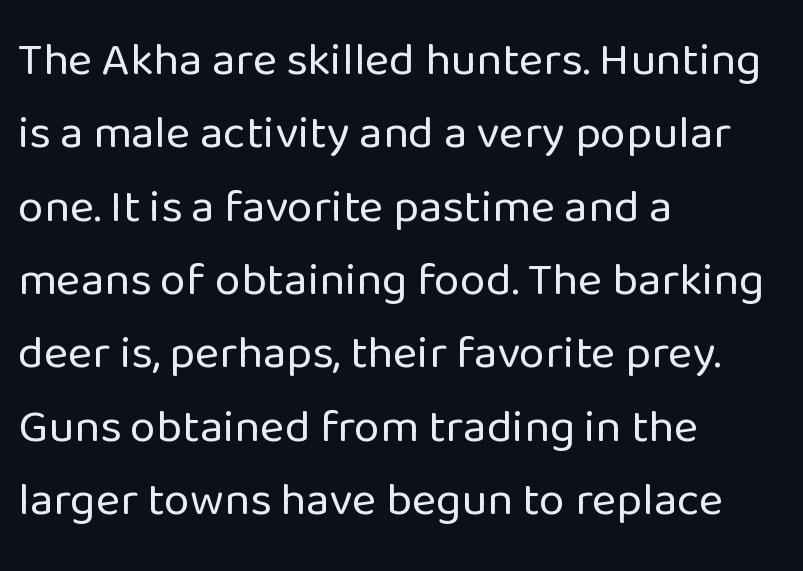
{"serif": "no", "italic": "no", "bold": "no", "weight": "regular", "width": "normal", "stroke_contrast": "low", "x_height": "medium", "monospaced": "no", "underline": "no", "align": "left", "line_spacing": "normal", "line_spacing_ratio": 1.56, "letter_spacing": "normal", "letter_spacing_em": 0.0, "glyph_px": 47}
